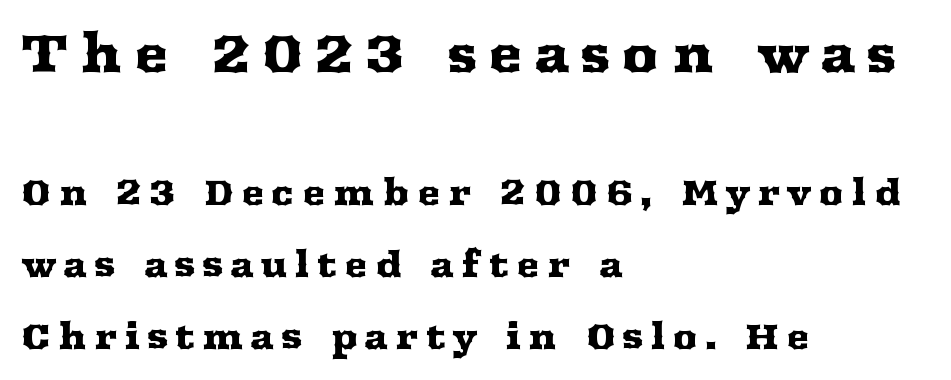
Quick note: interline space is abundant. Serifs: yes, visible at the terminals of the letterforms. Teacher's note: observe the even left margin — that is flush-left alignment. Look at the glyph heights: the upper group is clearly the bigger setting. A typesetter would call this proportional, since set widths differ per character.
